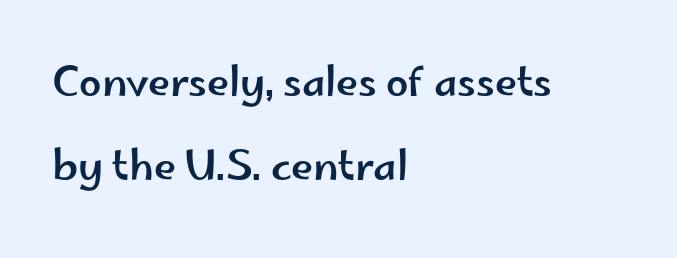
Q: Is the text italic (slanted)? A: No, it is upright.
Q: Is the typeface a serif or a sans-serif typeface? A: Sans-serif.
Q: Is the text underlined? A: No.
Q: How is the paragraph aligned? A: Left-aligned.
Q: Is the spacing between letters normal or unusually wide? A: Normal.
Q: Is the spacing between lines tight, normal or loose? A: Loose.
Q: Width (condensed, normal, or wide)? A: Wide.
Q: Stroke contrast? A: Low.
Q: x-height? A: Small.
Q: Monospaced? A: No.
